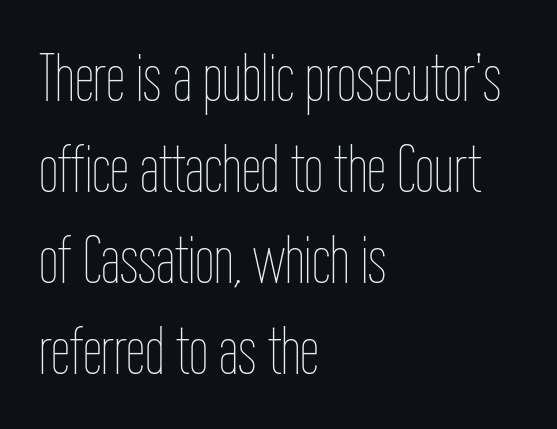
This is the regular roman posture of the typeface. The passage shown is not underscored anywhere. Which margin do the lines hug? The left one — the right edge is uneven. Successive baselines arrive at the customary interval.
